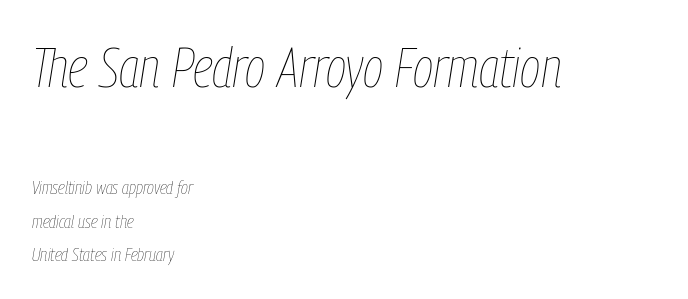
You can tell it's italic because the verticals aren't actually vertical. Where is the straight margin? On the left. The letters in the upper block stand taller than those in the block below. Is the stroke heavy? The answer is a plain regular-or-lighter. Think of a printed novel: that variable character pitch is what you see here.
